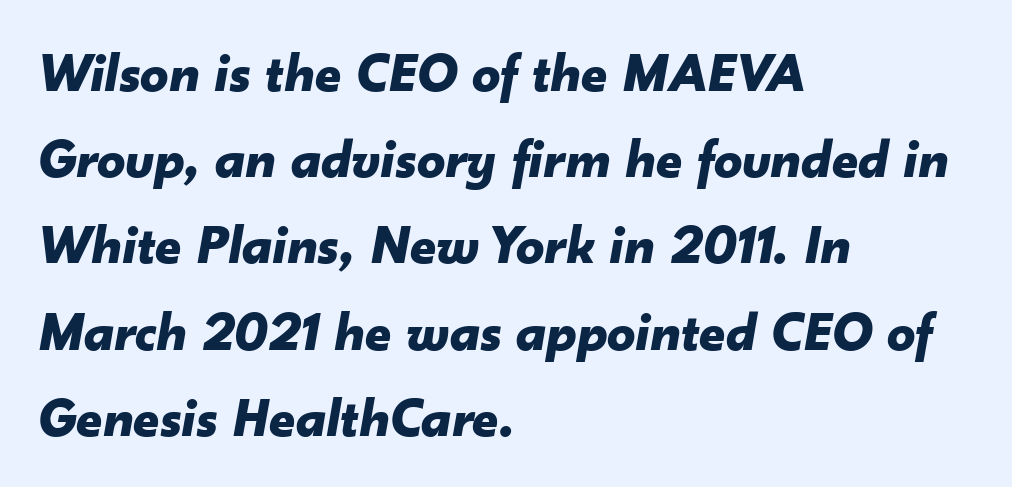
Here the designer chose a conventional face with non-uniform glyph widths. The text carries the slant typical of an italic or oblique font. As a designer I'd log this as weight 700, bold. One glance says typical: line gaps are just what's usual.
